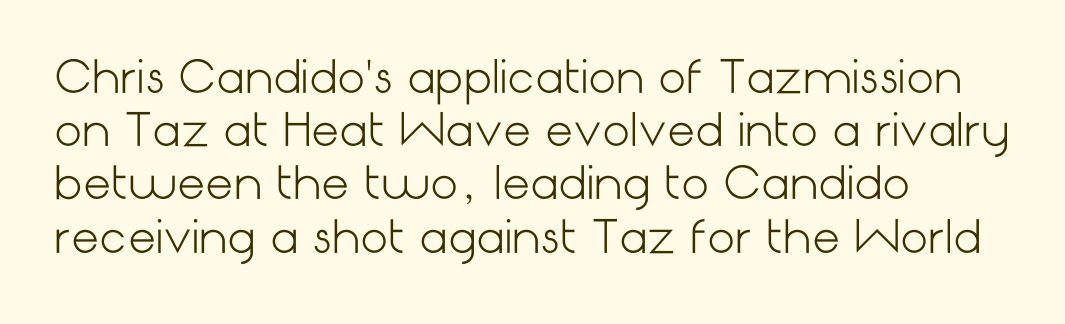
Q: Is the text bold? A: No.
Q: Is the text italic (slanted)? A: No, it is upright.
Q: Is the typeface a serif or a sans-serif typeface? A: Sans-serif.
Q: Is the text underlined? A: No.
Q: How is the paragraph aligned? A: Left-aligned.
Q: Is the spacing between letters normal or unusually wide? A: Normal.
Q: Width (condensed, normal, or wide)? A: Normal.
Q: Stroke contrast? A: Low.
Q: x-height? A: Medium.
